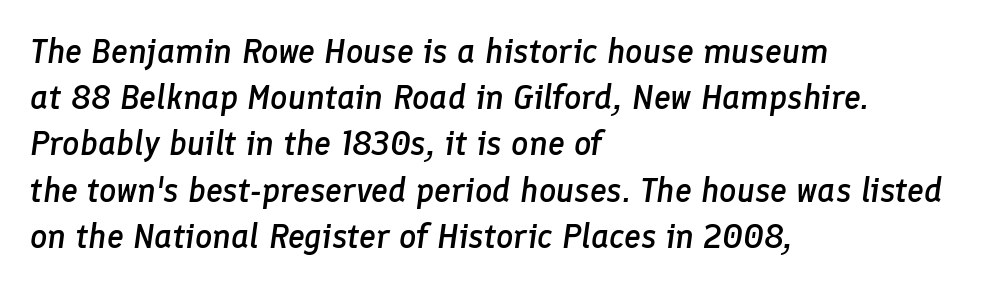
Is the type slanted? Yes — the strokes lean at a clear angle. The type is set solid horizontally, with unmodified tracking. This sample keeps an unexceptional amount of space between lines. The passage shown is not underscored anywhere.
